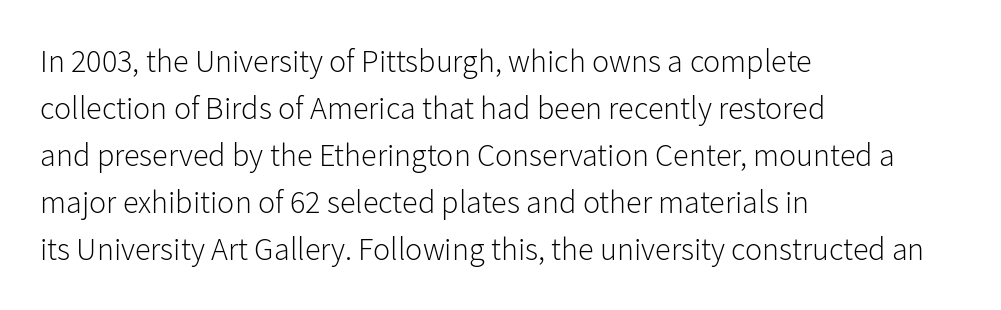
{"serif": "no", "italic": "no", "bold": "no", "weight": "light", "width": "normal", "stroke_contrast": "low", "x_height": "medium", "monospaced": "no", "underline": "no", "align": "left", "line_spacing": "normal", "line_spacing_ratio": 1.47, "letter_spacing": "normal", "letter_spacing_em": 0.0, "glyph_px": 32}
